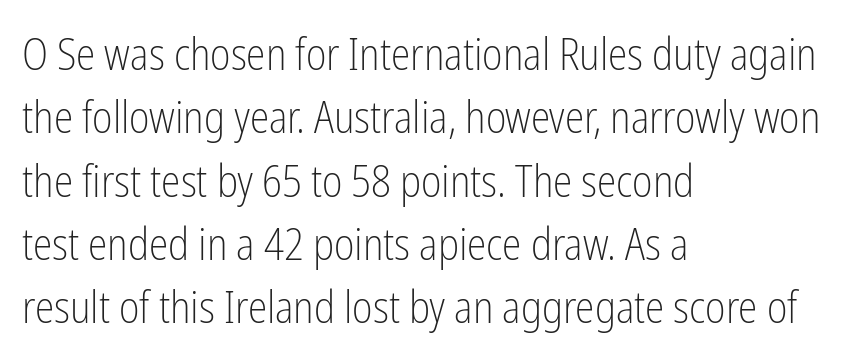
The image shows 44 px light, condensed sans-serif type, upright; set left-aligned, normal line spacing (1.44x), normal letter spacing, not underlined; low stroke contrast and a medium x-height.
